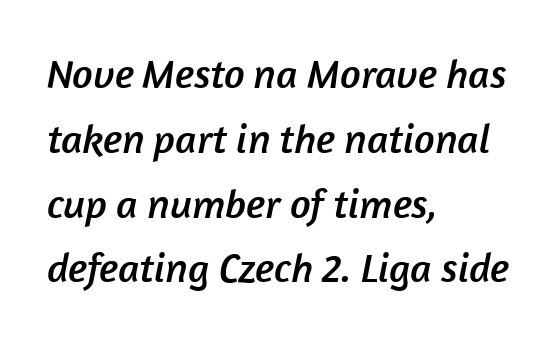
{"serif": "no", "width": "normal", "stroke_contrast": "low", "x_height": "medium", "monospaced": "no", "underline": "no", "align": "left", "line_spacing": "normal", "line_spacing_ratio": 1.58, "letter_spacing": "normal", "letter_spacing_em": 0.0, "glyph_px": 41}
